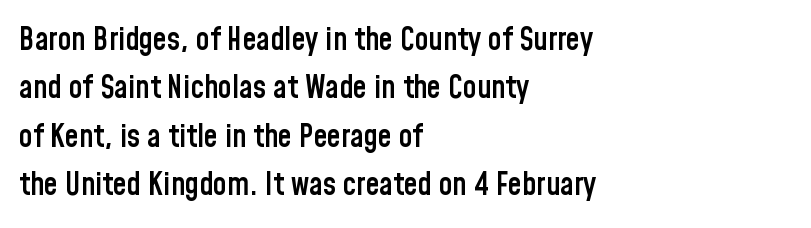
{"serif": "no", "italic": "no", "bold": "semi", "weight": "semibold", "width": "condensed", "stroke_contrast": "low", "x_height": "medium", "monospaced": "no", "underline": "no", "align": "left", "line_spacing": "normal", "line_spacing_ratio": 1.56, "letter_spacing": "normal", "letter_spacing_em": 0.0, "glyph_px": 31}
